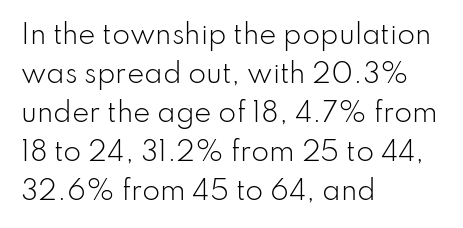
The image shows 26 px text type, upright; set left-aligned, normal line spacing (1.5x), normal letter spacing, not underlined.
